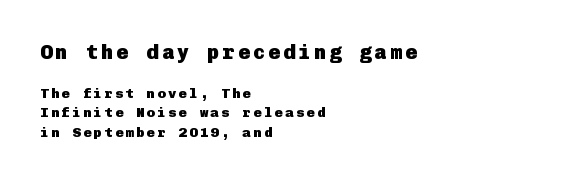
Q: Is the text bold? A: Yes.
Q: Is the text italic (slanted)? A: No, it is upright.
Q: Is the text underlined? A: No.
Q: How is the paragraph aligned? A: Left-aligned.
Q: Is the spacing between lines tight, normal or loose? A: Normal.
Q: Which block of text is set in a larger size, the first (top) or the second (bottom)? A: The first (top) one.
